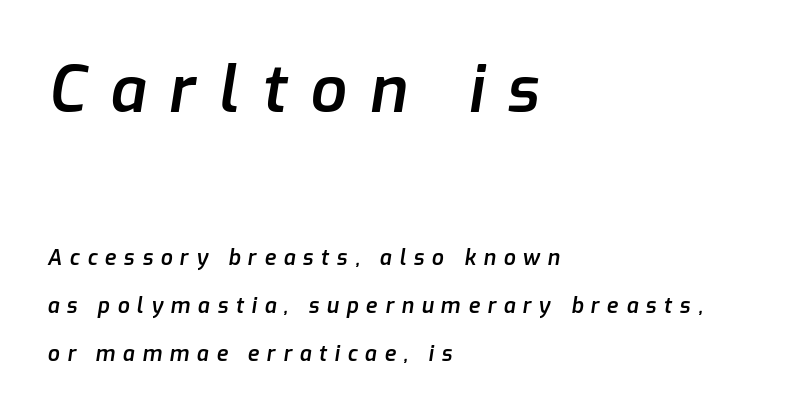
Q: Is the text bold? A: Semi-bold.
Q: Is the text italic (slanted)? A: Yes, it leans right by about 9 degrees.
Q: Is the text underlined? A: No.
Q: How is the paragraph aligned? A: Left-aligned.
Q: Is the spacing between letters normal or unusually wide? A: Unusually wide.
Q: Is the spacing between lines tight, normal or loose? A: Loose.
Q: Which block of text is set in a larger size, the first (top) or the second (bottom)? A: The first (top) one.
Q: Width (condensed, normal, or wide)? A: Normal.
Q: Stroke contrast? A: Low.
Q: x-height? A: Medium.
Q: Monospaced? A: No.
